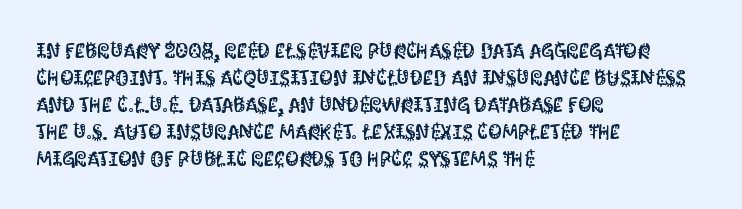
The image shows 21 px text type, upright; set left-aligned, normal line spacing (1.29x), normal letter spacing, not underlined.
